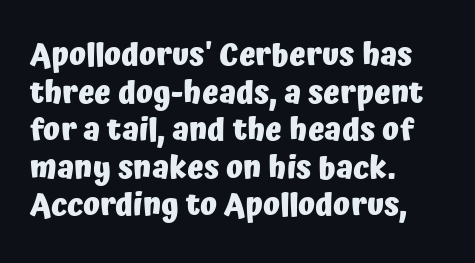
The face used here is a sans, in the tradition of grotesques and geometrics. Descender tails drop into unmarked territory. The lettering holds an erect, upright posture throughout. Weight check: bold — yes, fully.
